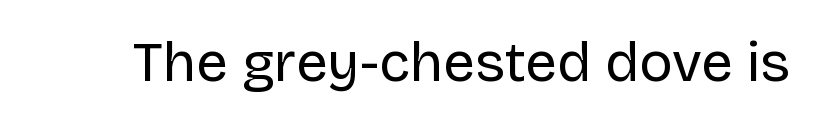
Q: Is the text bold? A: No.
Q: Is the text italic (slanted)? A: No, it is upright.
Q: Is the typeface a serif or a sans-serif typeface? A: Sans-serif.
Q: Is the text underlined? A: No.
Q: Is the spacing between letters normal or unusually wide? A: Normal.
Q: Width (condensed, normal, or wide)? A: Normal.
Q: Stroke contrast? A: Low.
Q: x-height? A: Large.
Q: Monospaced? A: No.
